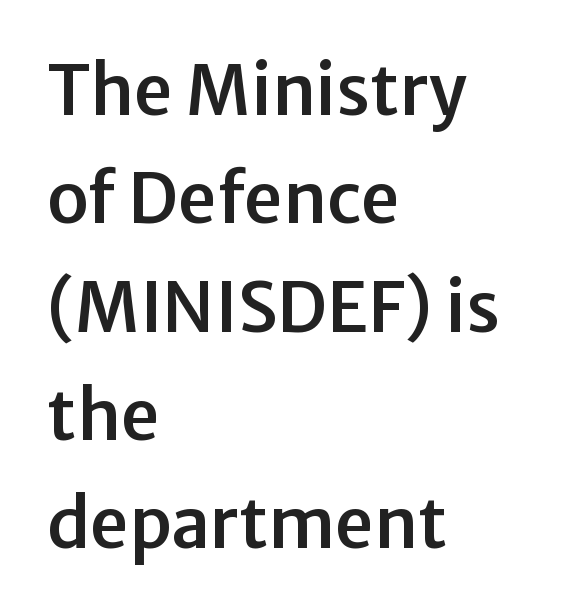
The image shows 69 px sans-serif type, upright; set left-aligned, normal line spacing (1.57x), normal letter spacing, not underlined; low stroke contrast and a medium x-height.
